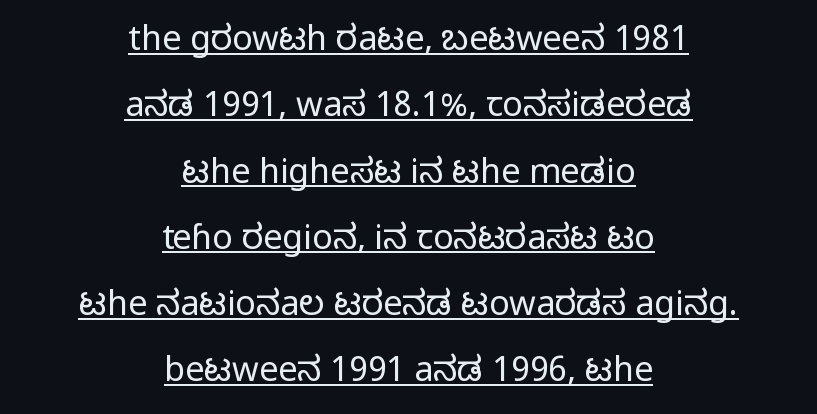
Q: Is the text italic (slanted)? A: No, it is upright.
Q: Is the typeface a serif or a sans-serif typeface? A: Sans-serif.
Q: Is the text underlined? A: Yes.
Q: How is the paragraph aligned? A: Centered.
Q: Is the spacing between letters normal or unusually wide? A: Normal.
Q: Is the spacing between lines tight, normal or loose? A: Loose.
Q: Width (condensed, normal, or wide)? A: Condensed.
Q: Stroke contrast? A: Medium.
Q: Monospaced? A: No.
